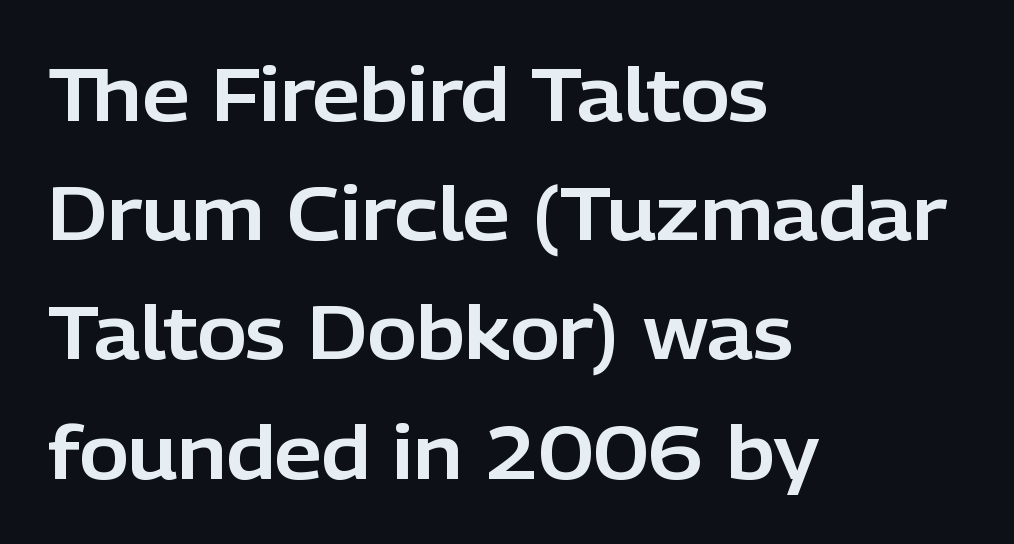
In terms of posture, this sample is upright. A typesetter would call this zero additional tracking. Visually the block forms a straight wall on the left and a jagged coastline on the right. The face used here is proportionally spaced, like ordinary book or web type.
